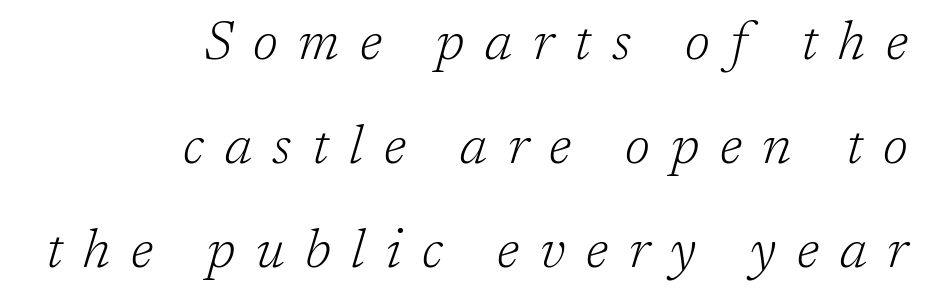
{"serif": "yes", "italic": "yes", "lean": "right", "slant_degrees": 17, "bold": "no", "weight": "light", "width": "normal", "stroke_contrast": "low", "x_height": "medium", "monospaced": "no", "underline": "no", "align": "right", "line_spacing": "loose", "line_spacing_ratio": 1.96, "letter_spacing": "wide", "letter_spacing_em": 0.39, "glyph_px": 53}
